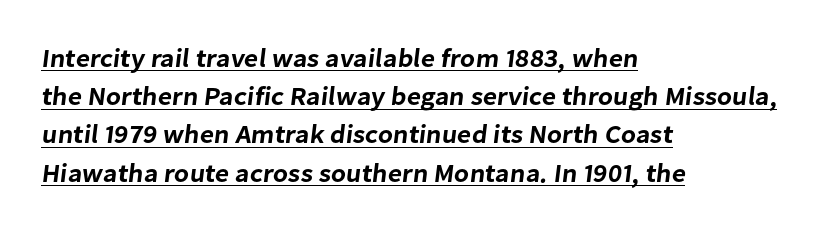
The words here are underlined. One glance says typical: line gaps are just what's usual. Horizontal alignment here is leftward, the default for most running prose. You could call the tracking neutral — neither tight nor loose.
